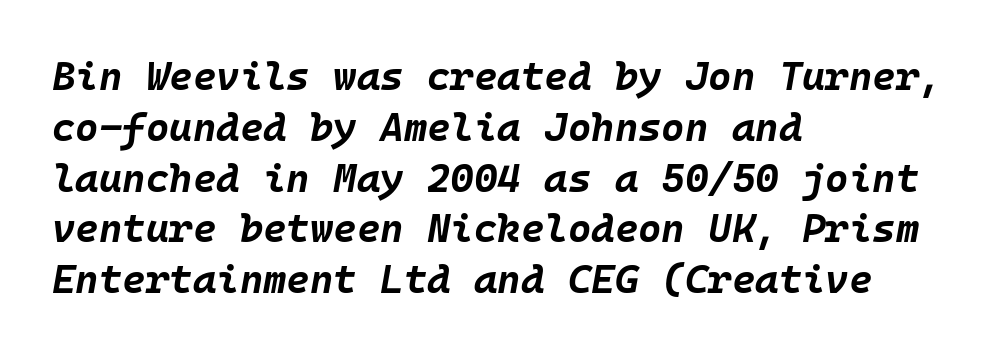
Q: Is the text bold? A: Yes.
Q: Is the text italic (slanted)? A: Yes, it leans right by about 10 degrees.
Q: Is the text underlined? A: No.
Q: How is the paragraph aligned? A: Left-aligned.
Q: Is the spacing between letters normal or unusually wide? A: Normal.
Q: Is the spacing between lines tight, normal or loose? A: Normal.
Q: Width (condensed, normal, or wide)? A: Normal.
Q: Stroke contrast? A: Low.
Q: x-height? A: Large.
Q: Monospaced? A: Yes.
